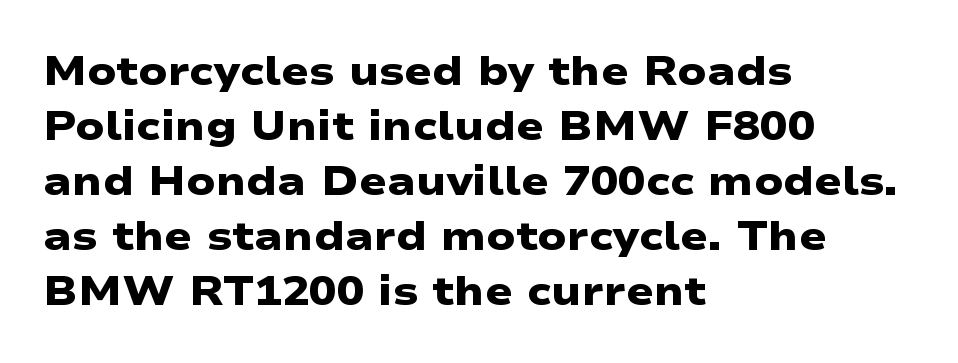
These lines are set flush left with a ragged right edge. Serifs: no, the terminals of the letterforms are clean. Evenly set lines give the paragraph a standard silhouette. The letters sit at their default tracking, neither squeezed nor spread. Unmarked baselines from the first word to the last.
